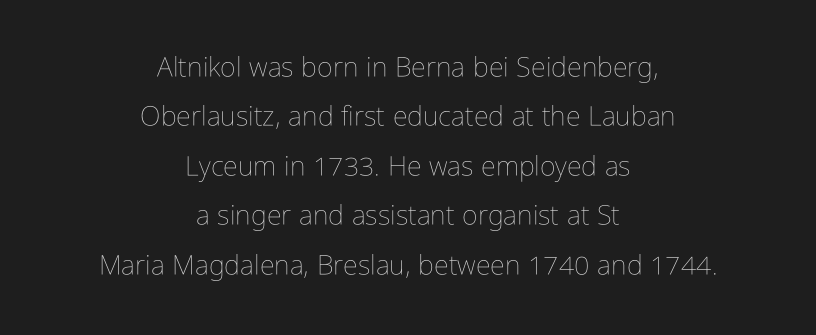
{"italic": "no", "bold": "no", "underline": "no", "align": "center", "line_spacing_ratio": 1.83, "letter_spacing": "normal", "letter_spacing_em": 0.0, "glyph_px": 27}
